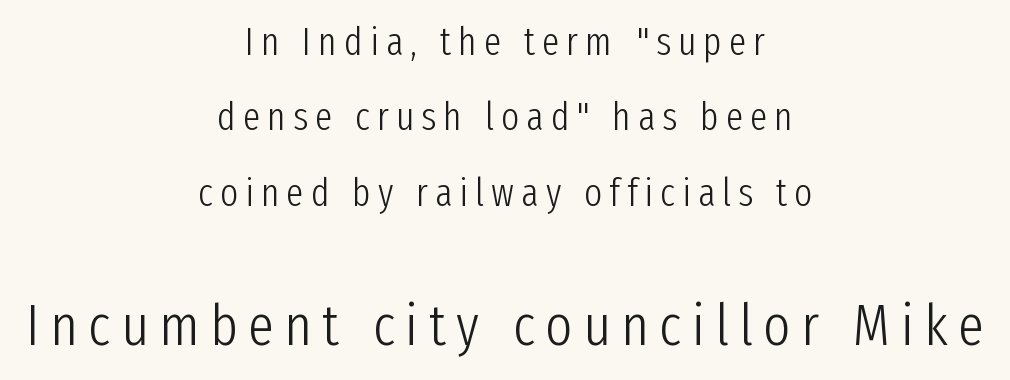
The image shows 58 px light, condensed sans-serif type, upright; set centered, loose line spacing (1.93x), not underlined; the second (bottom) block is 1.49x larger; low stroke contrast and a medium x-height.
